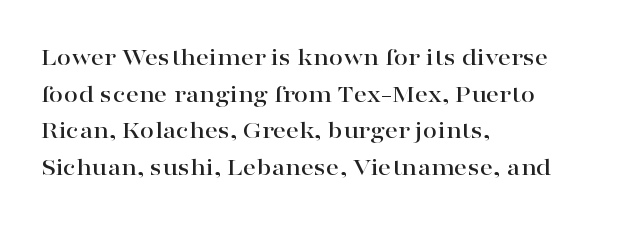
{"italic": "no", "underline": "no", "align": "left", "line_spacing": "normal", "line_spacing_ratio": 1.41, "letter_spacing": "normal", "letter_spacing_em": 0.0, "glyph_px": 26}
